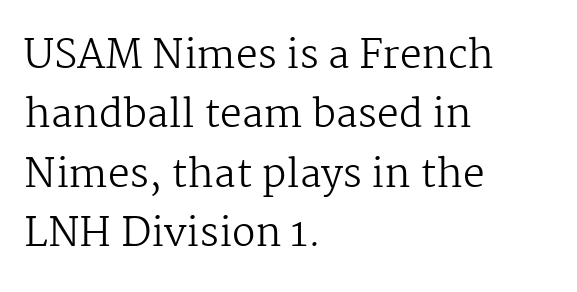
Glance below the letters and you will spot only blank space. Nobody touched the tracking dial on this one. Which margin do the lines hug? The left one — the right edge is uneven. The letters stand upright; this is a roman face.
